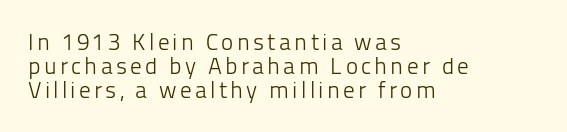
The image shows 23 px text type, upright; set left-aligned, tight line spacing (1.04x), not underlined.
